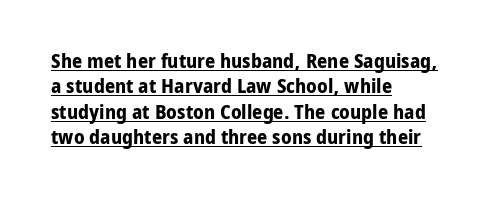
Q: Is the text bold? A: Yes.
Q: Is the text italic (slanted)? A: No, it is upright.
Q: Is the text underlined? A: Yes.
Q: How is the paragraph aligned? A: Left-aligned.
Q: Is the spacing between letters normal or unusually wide? A: Normal.
Q: Is the spacing between lines tight, normal or loose? A: Normal.
